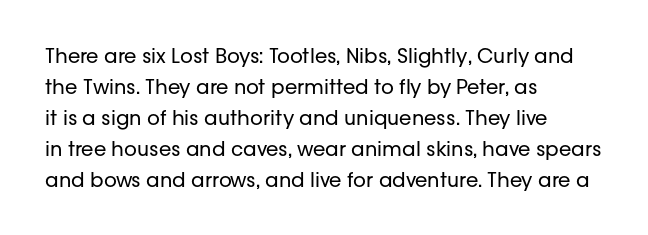
{"italic": "no", "bold": "no", "underline": "no", "align": "left", "line_spacing": "normal", "line_spacing_ratio": 1.55, "letter_spacing": "normal", "letter_spacing_em": 0.0, "glyph_px": 20}
